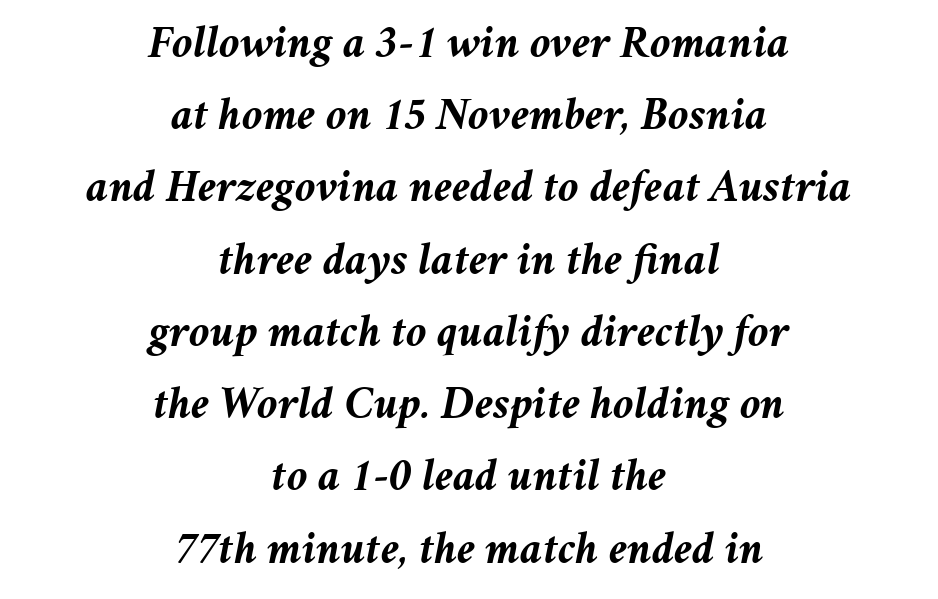
{"italic": "yes", "lean": "right", "slant_degrees": 11, "bold": "yes", "weight": "semibold", "width": "normal", "stroke_contrast": "medium", "x_height": "medium", "monospaced": "no", "underline": "no", "align": "center", "line_spacing": "normal", "line_spacing_ratio": 1.57, "letter_spacing": "normal", "letter_spacing_em": 0.0, "glyph_px": 46}
